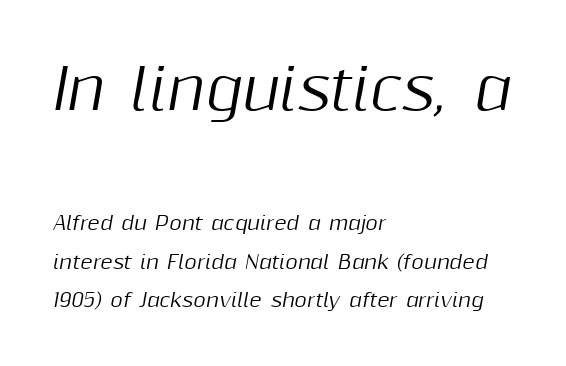
The image shows 56 px text type, italic (leaning right); set left-aligned, loose line spacing (2.01x), normal letter spacing, not underlined; the first (top) block is 2.95x larger; medium stroke contrast and a medium x-height.
